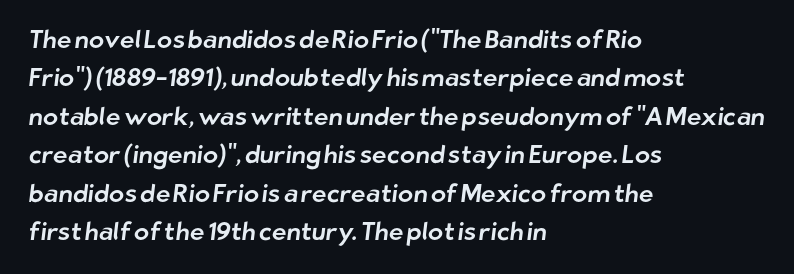
{"underline": "no", "align": "left", "line_spacing": "normal", "line_spacing_ratio": 1.54, "letter_spacing": "normal", "letter_spacing_em": 0.0, "glyph_px": 25}
